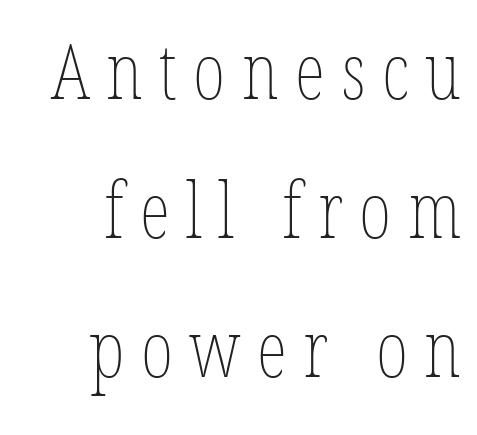
{"italic": "no", "bold": "no", "weight": "thin", "width": "condensed", "stroke_contrast": "low", "x_height": "medium", "monospaced": "no", "underline": "no", "align": "right", "line_spacing_ratio": 1.78, "letter_spacing": "wide", "letter_spacing_em": 0.21, "glyph_px": 78}
